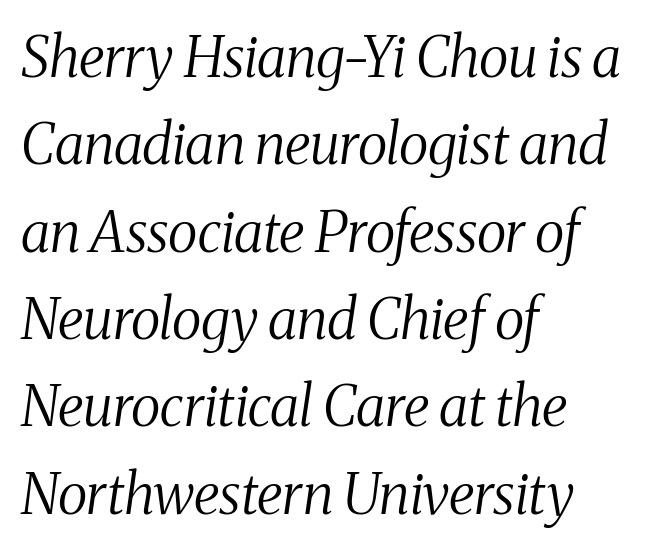
These lines are rendered in a variable-pitch font. Stems and bowls with no extra thickness — not bold. This rendering employs a face with finishing strokes, i.e., a serif. Horizontal bands of white between lines are of average thickness. The words here are not underlined. Rendered with sloped, italic letterforms.
